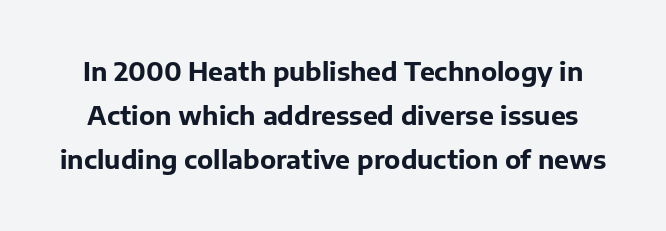
{"italic": "no", "bold": "yes", "underline": "no", "line_spacing_ratio": 1.77, "letter_spacing": "normal", "letter_spacing_em": 0.0, "glyph_px": 25}
